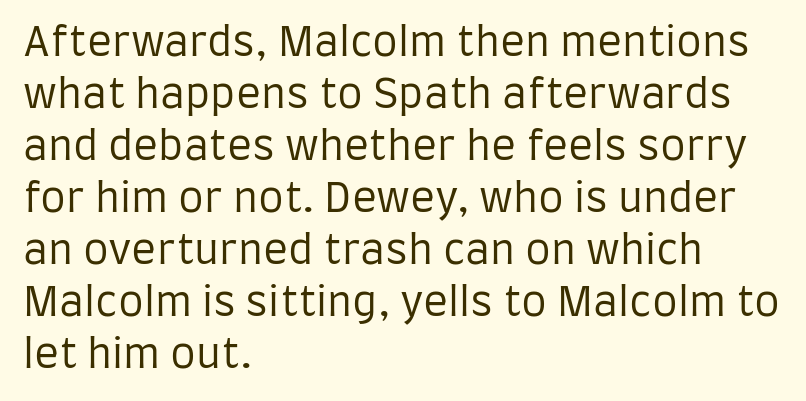
{"serif": "no", "italic": "no", "bold": "no", "weight": "regular", "width": "condensed", "stroke_contrast": "low", "x_height": "large", "monospaced": "no", "underline": "no", "align": "left", "line_spacing": "normal", "line_spacing_ratio": 1.27, "letter_spacing": "normal", "letter_spacing_em": 0.0, "glyph_px": 41}
